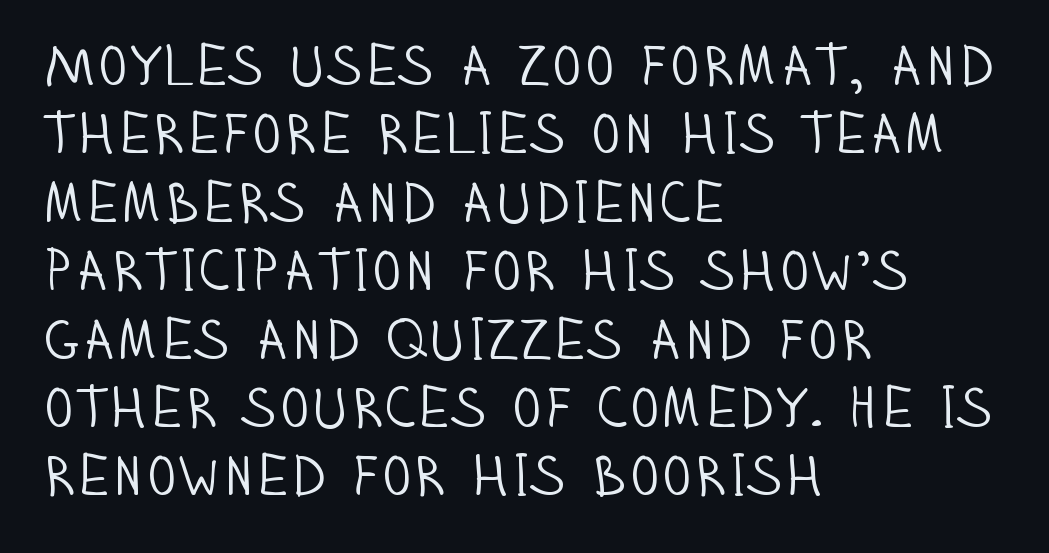
Q: Is the text bold? A: No.
Q: Is the text italic (slanted)? A: No, it is upright.
Q: Is the typeface a serif or a sans-serif typeface? A: Sans-serif.
Q: Is the text underlined? A: No.
Q: How is the paragraph aligned? A: Left-aligned.
Q: Is the spacing between letters normal or unusually wide? A: Normal.
Q: Width (condensed, normal, or wide)? A: Condensed.
Q: Stroke contrast? A: Low.
Q: x-height? A: Large.
Q: Monospaced? A: No.
